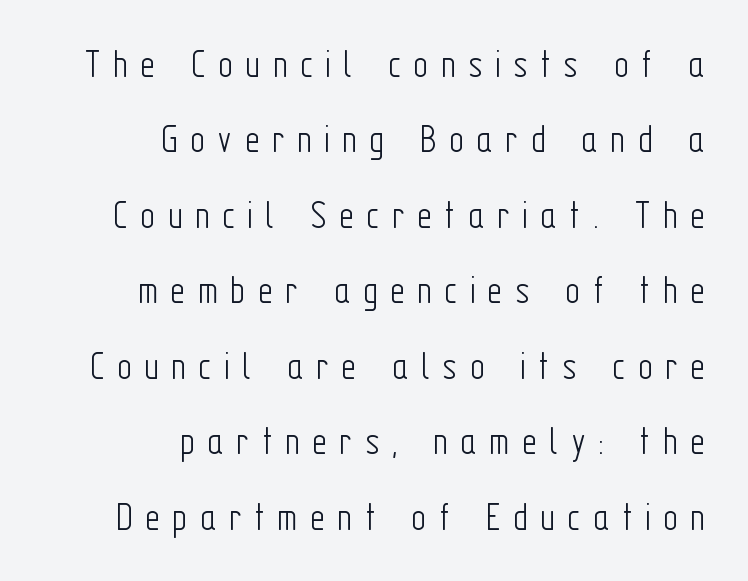
{"serif": "no", "italic": "no", "bold": "no", "weight": "light", "width": "condensed", "stroke_contrast": "low", "x_height": "medium", "monospaced": "no", "underline": "no", "align": "right", "line_spacing_ratio": 1.84, "letter_spacing": "wide", "letter_spacing_em": 0.3, "glyph_px": 41}
